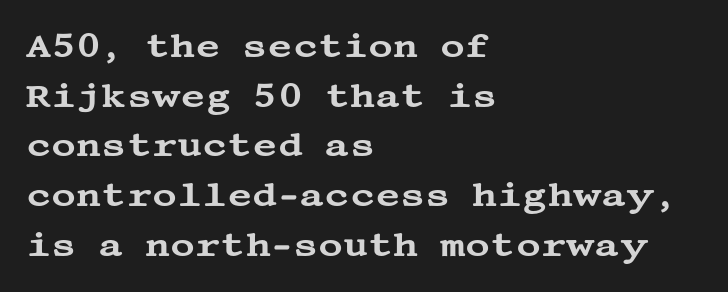
Q: Is the text italic (slanted)? A: No, it is upright.
Q: Is the typeface a serif or a sans-serif typeface? A: Serif.
Q: Is the text underlined? A: No.
Q: How is the paragraph aligned? A: Left-aligned.
Q: Is the spacing between letters normal or unusually wide? A: Normal.
Q: Is the spacing between lines tight, normal or loose? A: Normal.
Q: Width (condensed, normal, or wide)? A: Wide.
Q: Stroke contrast? A: Medium.
Q: x-height? A: Large.
